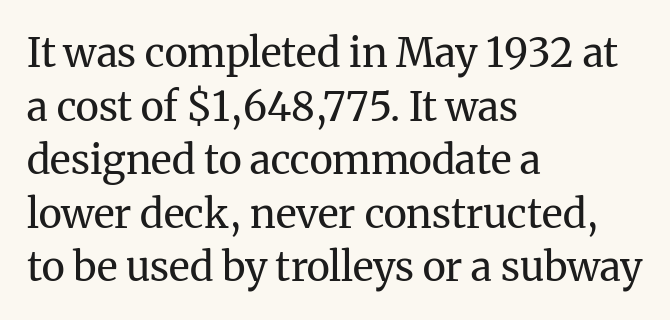
{"serif": "yes", "italic": "no", "bold": "no", "weight": "regular", "width": "normal", "stroke_contrast": "medium", "x_height": "medium", "monospaced": "no", "underline": "no", "align": "left", "line_spacing": "normal", "line_spacing_ratio": 1.34, "letter_spacing": "normal", "letter_spacing_em": 0.0, "glyph_px": 40}
